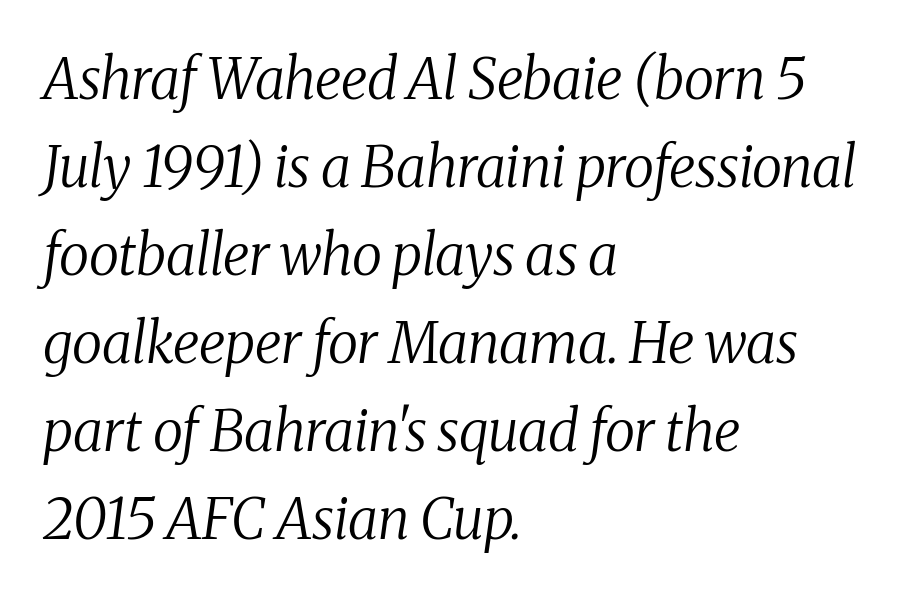
The image shows 56 px regular-weight serif type, italic (leaning right); set left-aligned, normal line spacing (1.57x), normal letter spacing, not underlined; medium stroke contrast and a medium x-height.
